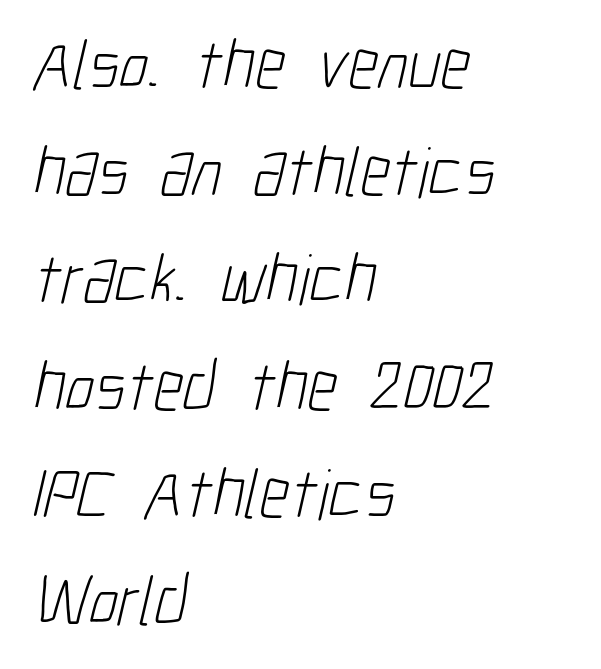
{"serif": "no", "bold": "no", "weight": "light", "width": "condensed", "stroke_contrast": "low", "x_height": "medium", "monospaced": "no", "underline": "no", "align": "left", "line_spacing": "normal", "line_spacing_ratio": 1.51, "letter_spacing": "normal", "letter_spacing_em": 0.0, "glyph_px": 71}
